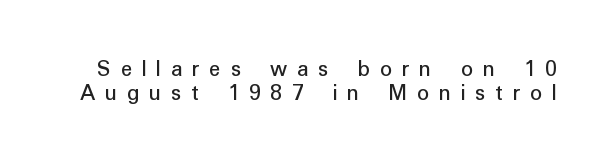
Q: Is the text bold? A: No.
Q: Is the text italic (slanted)? A: No, it is upright.
Q: Is the text underlined? A: No.
Q: Is the spacing between letters normal or unusually wide? A: Unusually wide.
Q: Is the spacing between lines tight, normal or loose? A: Tight.
